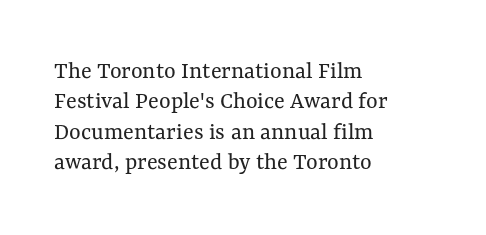
The image shows 25 px text type, upright; set left-aligned, line spacing 1.22x, normal letter spacing, not underlined.
